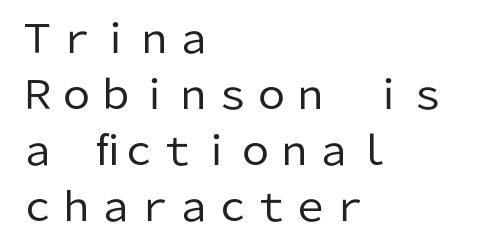
The image shows 39 px regular-weight sans-serif type, upright; set left-aligned, normal line spacing (1.44x), normal letter spacing, not underlined; low stroke contrast and a medium x-height.
